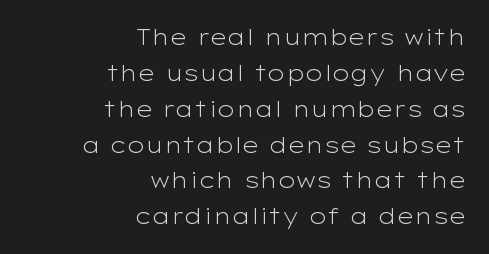
{"italic": "no", "bold": "no", "underline": "no", "align": "right", "line_spacing": "normal", "line_spacing_ratio": 1.63, "letter_spacing": "normal", "letter_spacing_em": 0.0, "glyph_px": 22}
